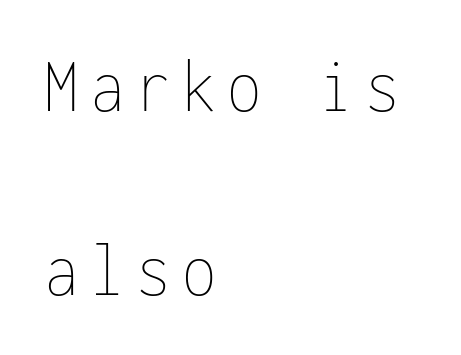
Q: Is the text bold? A: No.
Q: Is the text italic (slanted)? A: No, it is upright.
Q: Is the text underlined? A: No.
Q: How is the paragraph aligned? A: Left-aligned.
Q: Is the spacing between lines tight, normal or loose? A: Loose.
Q: Width (condensed, normal, or wide)? A: Condensed.
Q: Stroke contrast? A: Low.
Q: x-height? A: Medium.
Q: Monospaced? A: Yes.
